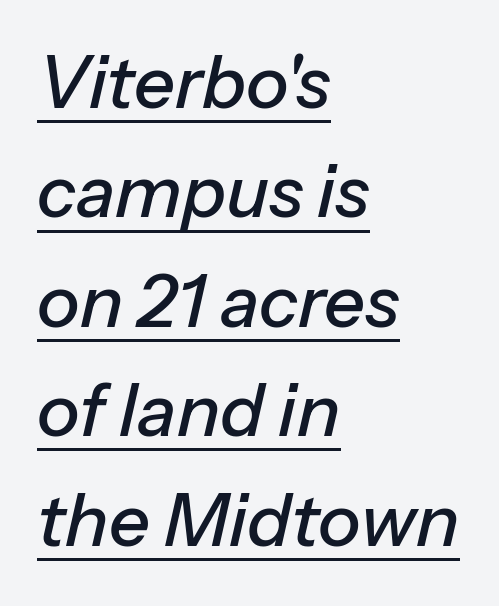
Think of a printed novel: that variable character pitch is what you see here. Characters follow at the spacing the type designer built in. The rendered words wear a rule along their underside. Is there much room between lines? A standard amount, neither cramped nor airy. Compared with a centered layout, this one pins lines to the left instead. Yep, that's italic — everything's leaning.
